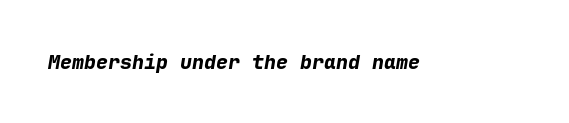
Every letter is thick-stroked: bold, no question. The foot of each line stays bare and open. The specimen reads as italic at a glance. Between one letter and the next there's only the usual sliver of space.
